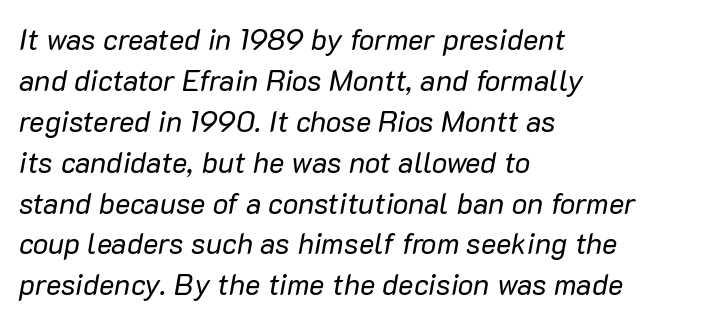
The image shows 29 px regular-weight type, italic (leaning right); set left-aligned, normal line spacing (1.41x), normal letter spacing, not underlined; low stroke contrast and a medium x-height.
